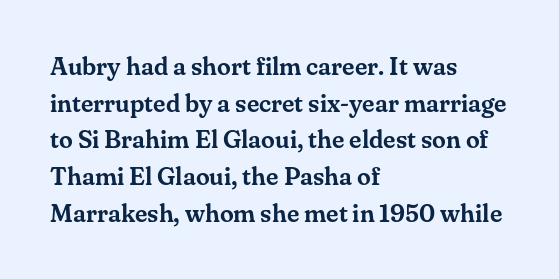
The letters stand straight up with perfectly vertical stems. The tracking reads as untouched default to a designer's eye. Vertical spacing — default. All the whitespace from short lines collects on the right. Bare-footed words on every line.
